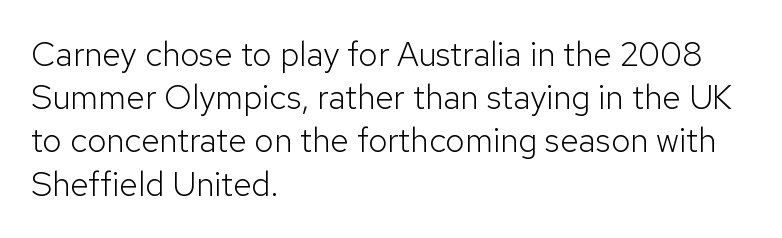
Q: Is the text bold? A: No.
Q: Is the text italic (slanted)? A: No, it is upright.
Q: Is the typeface a serif or a sans-serif typeface? A: Sans-serif.
Q: Is the text underlined? A: No.
Q: How is the paragraph aligned? A: Left-aligned.
Q: Is the spacing between letters normal or unusually wide? A: Normal.
Q: Is the spacing between lines tight, normal or loose? A: Normal.
Q: Width (condensed, normal, or wide)? A: Normal.
Q: Stroke contrast? A: Low.
Q: x-height? A: Medium.
Q: Monospaced? A: No.
